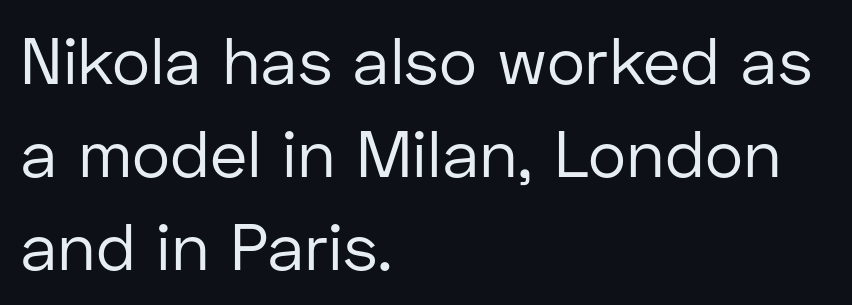
{"serif": "no", "italic": "no", "bold": "no", "weight": "regular", "width": "normal", "stroke_contrast": "low", "x_height": "medium", "monospaced": "no", "underline": "no", "align": "left", "line_spacing": "normal", "line_spacing_ratio": 1.43, "letter_spacing": "normal", "letter_spacing_em": 0.0, "glyph_px": 65}
